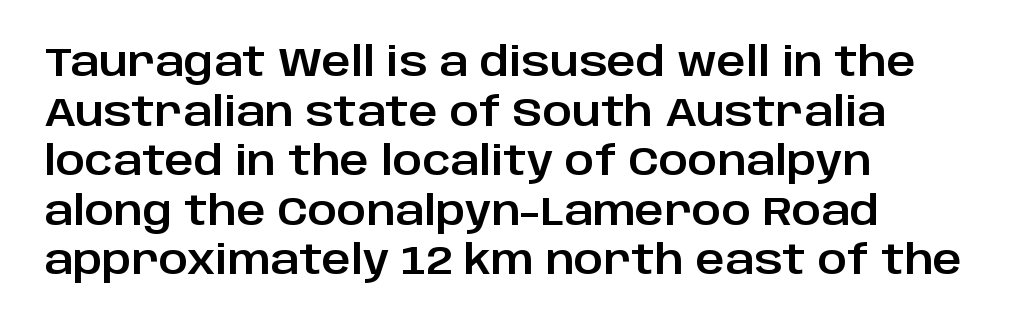
The image shows 40 px sans-serif type, upright; set left-aligned, line spacing 1.24x, normal letter spacing, not underlined; low stroke contrast and a large x-height.
